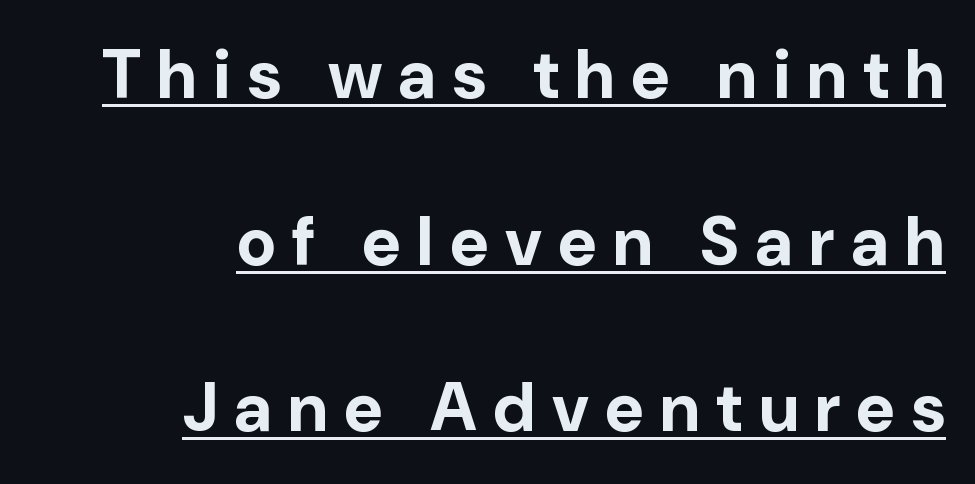
The image shows 68 px bold sans-serif type, upright; set right-aligned, loose line spacing (2.45x), unusually wide letter spacing (+0.24 em), underlined; low stroke contrast and a medium x-height.
